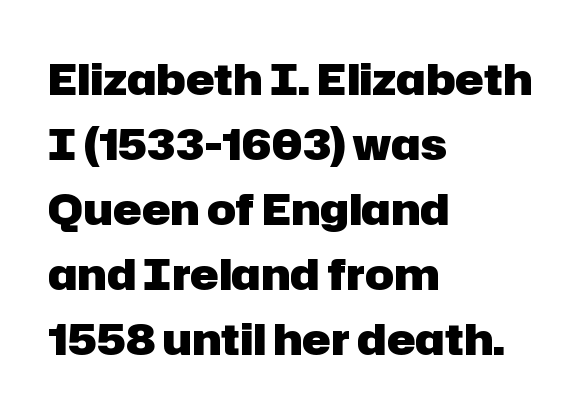
Q: Is the text bold? A: Yes.
Q: Is the text italic (slanted)? A: No, it is upright.
Q: Is the typeface a serif or a sans-serif typeface? A: Sans-serif.
Q: Is the text underlined? A: No.
Q: How is the paragraph aligned? A: Left-aligned.
Q: Is the spacing between letters normal or unusually wide? A: Normal.
Q: Is the spacing between lines tight, normal or loose? A: Normal.
Q: Width (condensed, normal, or wide)? A: Normal.
Q: Stroke contrast? A: Low.
Q: x-height? A: Medium.
Q: Monospaced? A: No.
